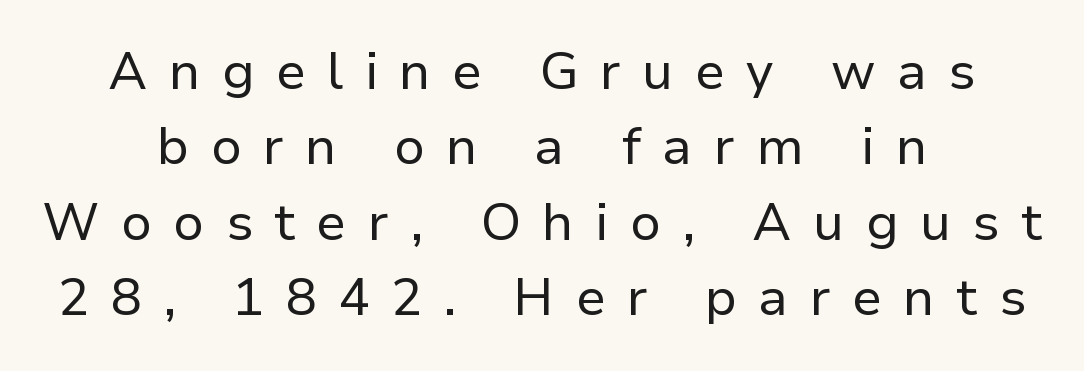
Q: Is the text bold? A: No.
Q: Is the text italic (slanted)? A: No, it is upright.
Q: Is the typeface a serif or a sans-serif typeface? A: Sans-serif.
Q: Is the text underlined? A: No.
Q: How is the paragraph aligned? A: Centered.
Q: Is the spacing between letters normal or unusually wide? A: Unusually wide.
Q: Is the spacing between lines tight, normal or loose? A: Normal.
Q: Width (condensed, normal, or wide)? A: Normal.
Q: Stroke contrast? A: Low.
Q: x-height? A: Medium.
Q: Monospaced? A: No.
